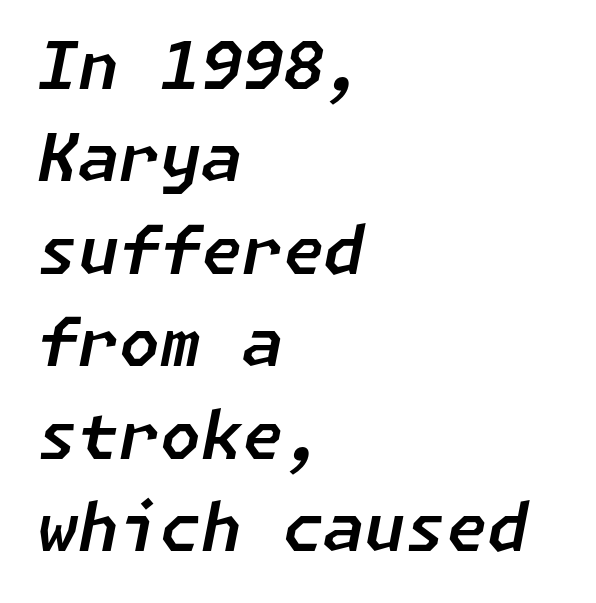
The image shows 66 px text type, italic (leaning right); set left-aligned, normal line spacing (1.4x), normal letter spacing, not underlined; low stroke contrast and a medium x-height.
